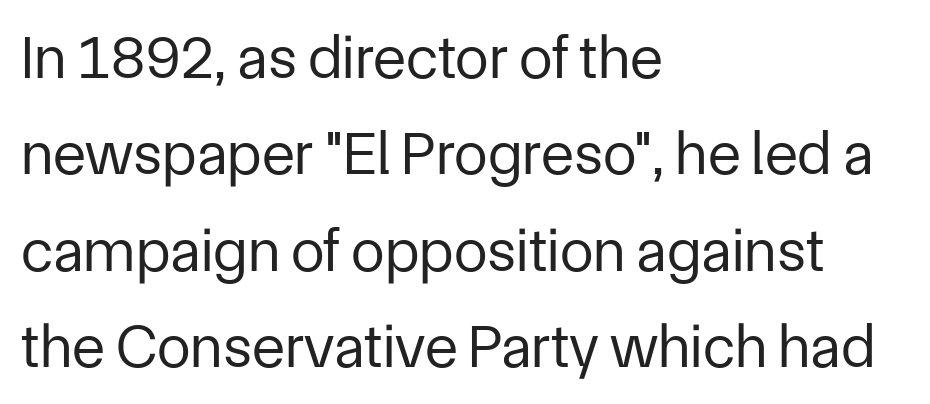
Q: Is the text bold? A: No.
Q: Is the text italic (slanted)? A: No, it is upright.
Q: Is the typeface a serif or a sans-serif typeface? A: Sans-serif.
Q: Is the text underlined? A: No.
Q: How is the paragraph aligned? A: Left-aligned.
Q: Is the spacing between letters normal or unusually wide? A: Normal.
Q: Is the spacing between lines tight, normal or loose? A: Normal.
Q: Width (condensed, normal, or wide)? A: Normal.
Q: Stroke contrast? A: Low.
Q: x-height? A: Medium.
Q: Monospaced? A: No.
